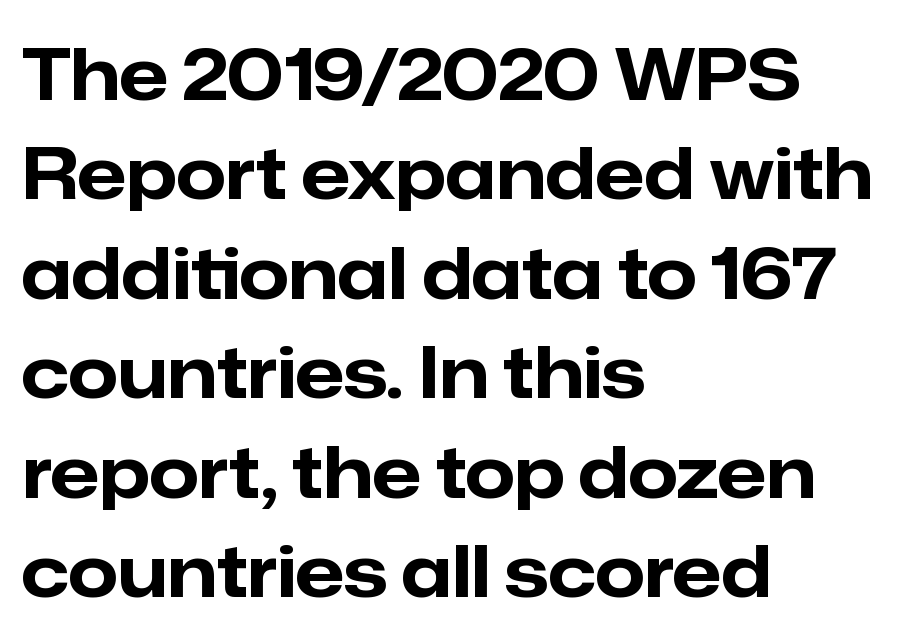
Q: Is the text bold? A: Yes.
Q: Is the text italic (slanted)? A: No, it is upright.
Q: Is the typeface a serif or a sans-serif typeface? A: Sans-serif.
Q: Is the text underlined? A: No.
Q: How is the paragraph aligned? A: Left-aligned.
Q: Is the spacing between letters normal or unusually wide? A: Normal.
Q: Is the spacing between lines tight, normal or loose? A: Normal.
Q: Width (condensed, normal, or wide)? A: Normal.
Q: Stroke contrast? A: Low.
Q: x-height? A: Medium.
Q: Monospaced? A: No.
